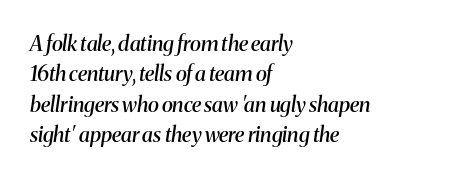
{"italic": "yes", "lean": "right", "slant_degrees": 8, "bold": "semi", "underline": "no", "align": "left", "line_spacing": "normal", "line_spacing_ratio": 1.45, "letter_spacing": "normal", "letter_spacing_em": 0.0, "glyph_px": 21}
